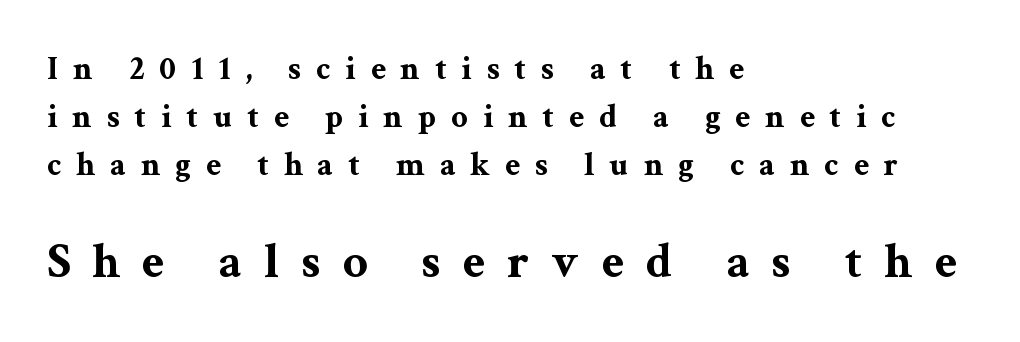
Q: Is the text bold? A: Yes.
Q: Is the text italic (slanted)? A: No, it is upright.
Q: Is the typeface a serif or a sans-serif typeface? A: Serif.
Q: Is the text underlined? A: No.
Q: How is the paragraph aligned? A: Left-aligned.
Q: Is the spacing between letters normal or unusually wide? A: Unusually wide.
Q: Is the spacing between lines tight, normal or loose? A: Normal.
Q: Which block of text is set in a larger size, the first (top) or the second (bottom)? A: The second (bottom) one.
Q: Width (condensed, normal, or wide)? A: Wide.
Q: Stroke contrast? A: Medium.
Q: x-height? A: Medium.
Q: Monospaced? A: No.
